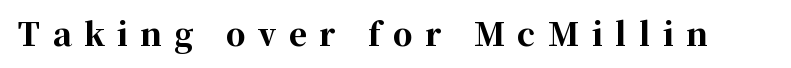
{"serif": "yes", "italic": "no", "bold": "yes", "weight": "bold", "width": "normal", "stroke_contrast": "high", "x_height": "medium", "monospaced": "no", "underline": "no", "letter_spacing": "wide", "letter_spacing_em": 0.4, "glyph_px": 31}
